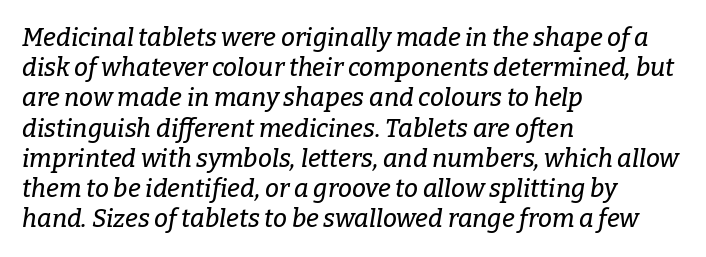
Q: Is the text italic (slanted)? A: Yes, it leans right by about 9 degrees.
Q: Is the text underlined? A: No.
Q: How is the paragraph aligned? A: Left-aligned.
Q: Is the spacing between letters normal or unusually wide? A: Normal.
